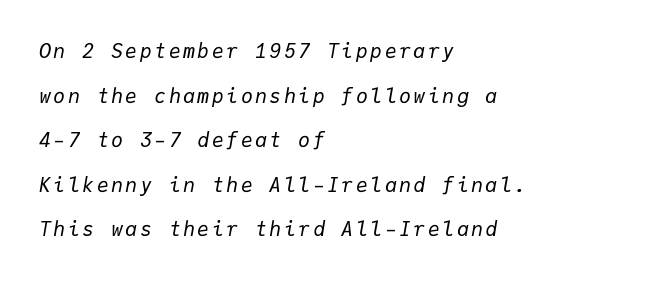
The image shows 20 px text type, italic (leaning right); set left-aligned, loose line spacing (2.23x), not underlined.
